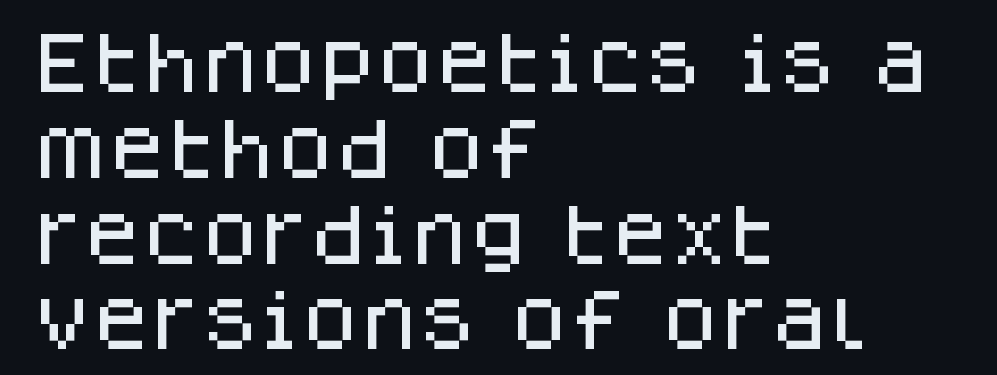
The image shows 67 px sans-serif type, upright; set left-aligned, normal line spacing (1.28x), normal letter spacing, not underlined; low stroke contrast and a large x-height.
